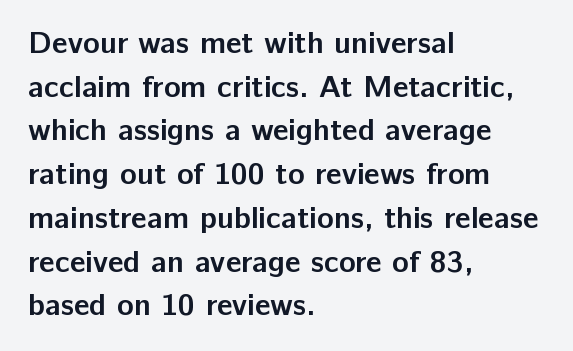
Notice how the passage keeps a crisp vertical edge on the left only. Set as a true bold cut, around the 700 mark. To sum up the face: it is a sans, with no serifs. The letters advance in unequal steps, a hallmark of proportional type.
